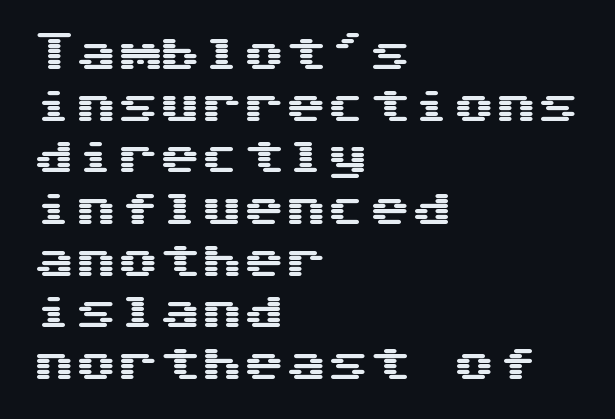
{"serif": "no", "italic": "no", "width": "wide", "stroke_contrast": "medium", "x_height": "medium", "monospaced": "yes", "underline": "no", "align": "left", "line_spacing_ratio": 1.23, "letter_spacing": "normal", "letter_spacing_em": 0.0, "glyph_px": 42}
